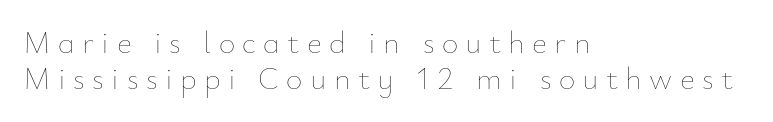
{"italic": "no", "bold": "no", "weight": "thin", "width": "normal", "stroke_contrast": "low", "x_height": "small", "monospaced": "no", "underline": "no", "align": "left", "line_spacing": "tight", "line_spacing_ratio": 1.11, "letter_spacing": "wide", "letter_spacing_em": 0.23, "glyph_px": 32}
